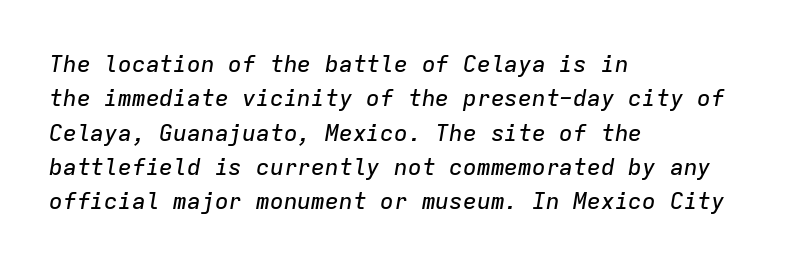
The image shows 23 px text type, italic (leaning right); set left-aligned, normal line spacing (1.49x), normal letter spacing, not underlined.
